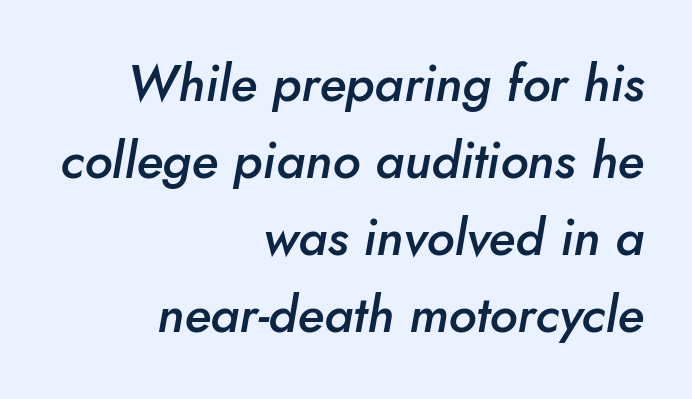
The image shows 51 px semibold type, italic (leaning right); set right-aligned, normal line spacing (1.51x), normal letter spacing, not underlined; low stroke contrast and a small x-height.
